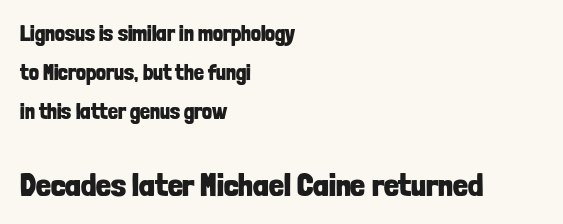
{"serif": "no", "italic": "no", "bold": "yes", "weight": "bold", "width": "condensed", "stroke_contrast": "low", "x_height": "medium", "monospaced": "no", "underline": "no", "align": "left", "line_spacing_ratio": 1.78, "letter_spacing": "normal", "letter_spacing_em": 0.0, "larger_block": "second", "size_ratio": 1.5, "glyph_px": 33}
